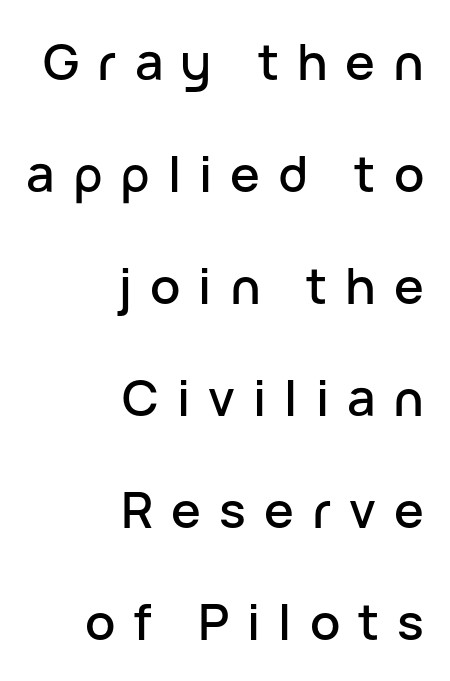
{"serif": "no", "italic": "no", "width": "normal", "stroke_contrast": "low", "x_height": "medium", "monospaced": "no", "underline": "no", "align": "right", "line_spacing": "loose", "line_spacing_ratio": 2.24, "letter_spacing": "wide", "letter_spacing_em": 0.36, "glyph_px": 50}
